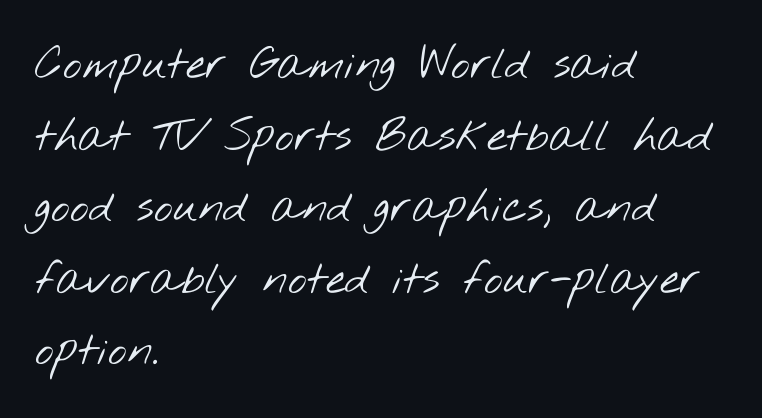
The specimen omits any rule beneath the text block's lines. Notice how the passage keeps a crisp vertical edge on the left only. This sample keeps an unexceptional amount of space between lines. The rendering shows plain stroke endings on the letterforms — a sans-serif design. Do the characters align in a grid? No, the font is proportional. The passage shown is not bold in any degree.
